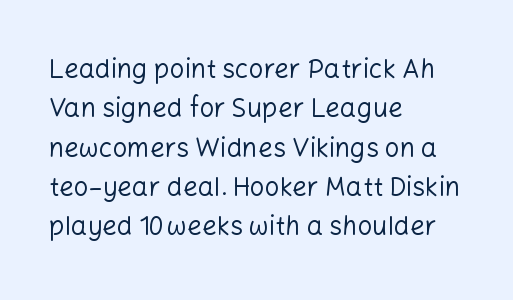
{"italic": "no", "bold": "no", "underline": "no", "align": "left", "line_spacing": "normal", "line_spacing_ratio": 1.51, "letter_spacing": "normal", "letter_spacing_em": 0.0, "glyph_px": 26}
